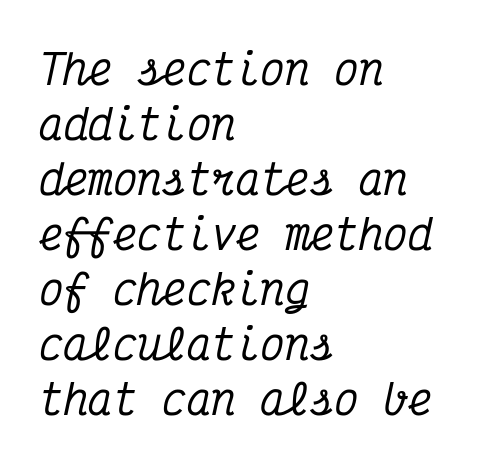
Each word holds together tightly as a unit, with standard inter-letter gaps. Normally led — the rows are evenly, conventionally spaced. The face used here is monospaced, like something from a code editor. Decoration check: the copy has no underline.
